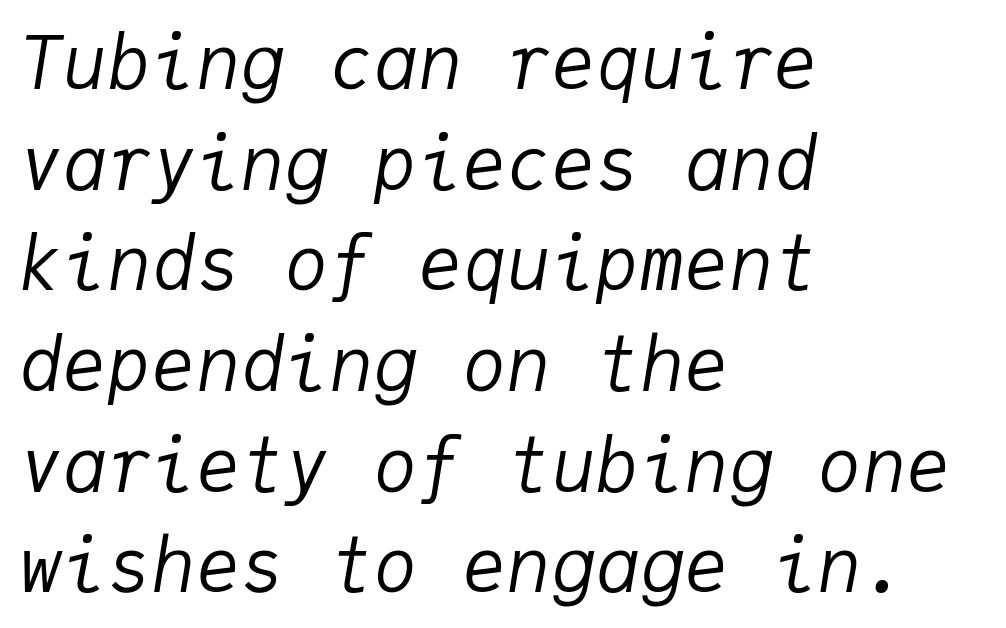
The image shows 74 px regular-weight type, italic (leaning right), monospaced; set left-aligned, normal line spacing (1.36x), normal letter spacing, not underlined; low stroke contrast and a medium x-height.
